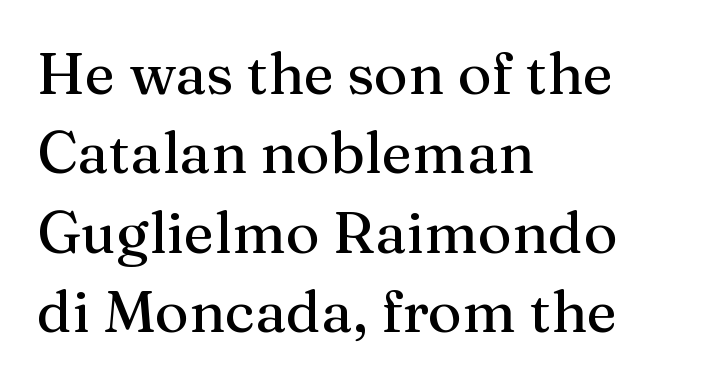
{"serif": "yes", "italic": "no", "width": "normal", "stroke_contrast": "medium", "x_height": "medium", "monospaced": "no", "underline": "no", "align": "left", "line_spacing": "normal", "line_spacing_ratio": 1.37, "letter_spacing": "normal", "letter_spacing_em": 0.0, "glyph_px": 58}
